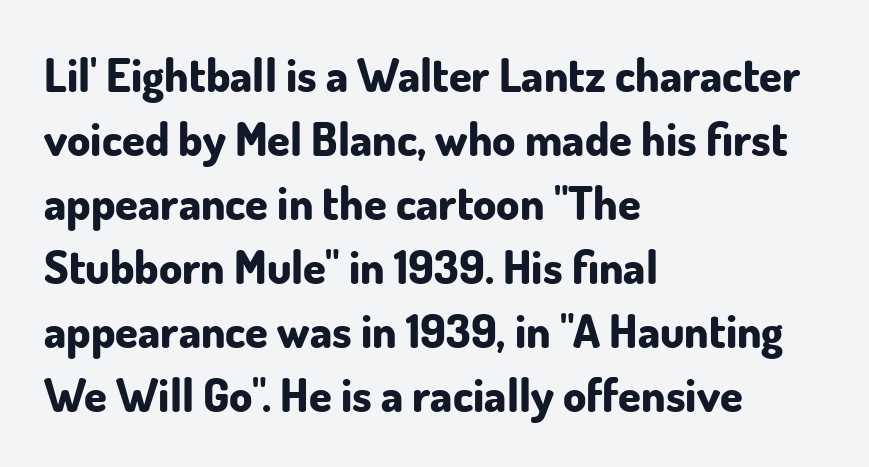
Letter spacing: default. This is roman type, the default non-slanted kind. Students, observe: this is what conventionally led text looks like. Teacher's note: observe the even left margin — that is flush-left alignment. Proportional: the letters do not fall into vertical columns. Note: no serifs on the glyphs.
